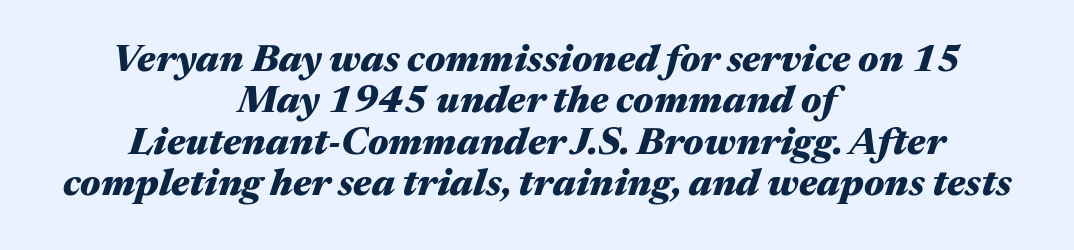
{"italic": "yes", "lean": "right", "slant_degrees": 17, "bold": "yes", "weight": "heavy", "width": "wide", "stroke_contrast": "medium", "x_height": "medium", "monospaced": "no", "underline": "no", "align": "center", "line_spacing": "tight", "line_spacing_ratio": 1.09, "letter_spacing": "normal", "letter_spacing_em": 0.0, "glyph_px": 38}
